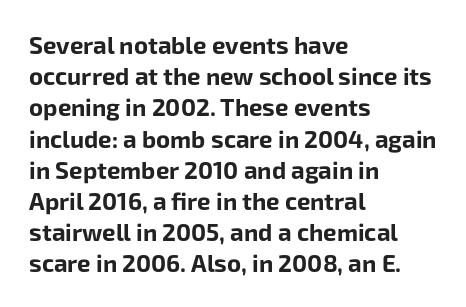
Every letter is thick-stroked: bold, no question. Line starts are locked; line ends wander. What's the leading like? Ordinary, nothing unusual. Glance below the letters and you will spot only blank space.
